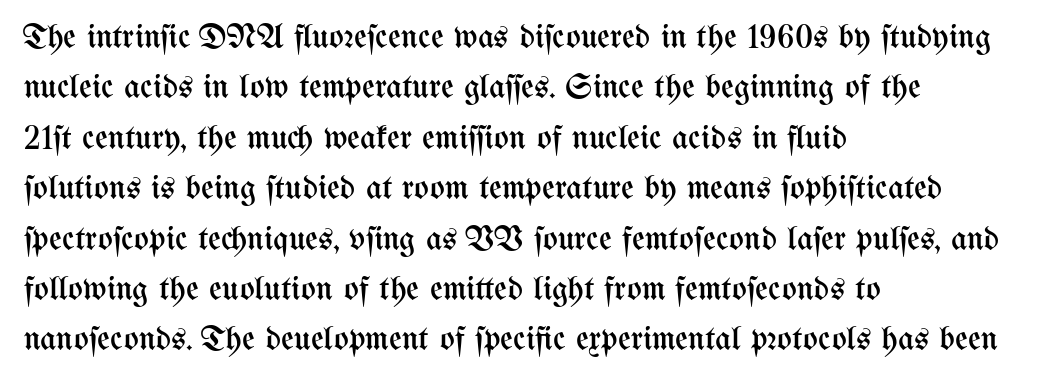
{"italic": "no", "bold": "no", "weight": "regular", "width": "condensed", "stroke_contrast": "medium", "x_height": "medium", "monospaced": "no", "underline": "no", "align": "left", "line_spacing": "normal", "line_spacing_ratio": 1.44, "letter_spacing": "normal", "letter_spacing_em": 0.0, "glyph_px": 35}
